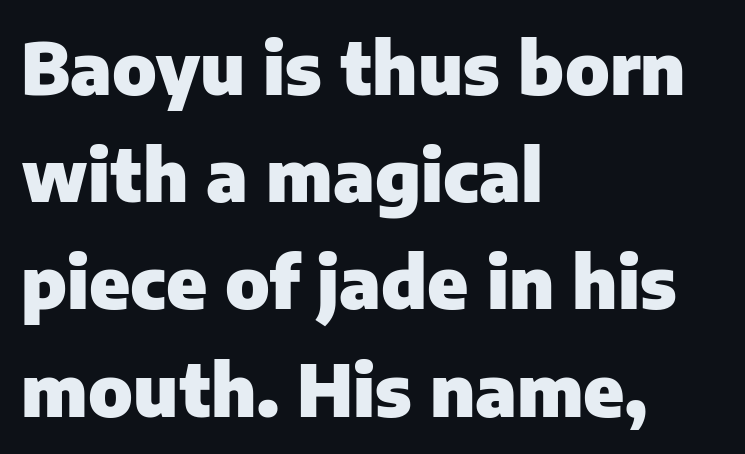
Serif or sans? Sans — the stroke terminals are bare. Nobody drew a line under any word here. The letters advance in unequal steps, a hallmark of proportional type. Set as a true bold cut, around the 700 mark.
